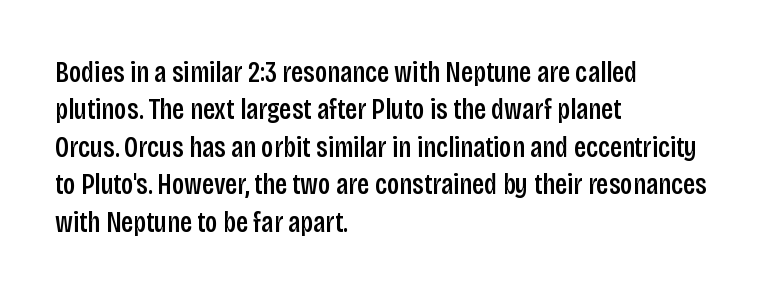
{"serif": "no", "italic": "no", "width": "condensed", "stroke_contrast": "low", "x_height": "large", "monospaced": "no", "underline": "no", "align": "left", "line_spacing": "normal", "line_spacing_ratio": 1.29, "letter_spacing": "normal", "letter_spacing_em": 0.0, "glyph_px": 29}
